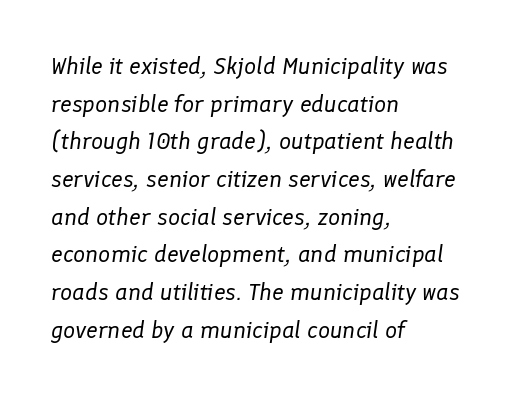
The image shows 24 px text type, italic (leaning right); set left-aligned, normal line spacing (1.57x), normal letter spacing, not underlined.
